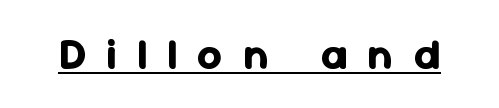
The sample's only ornament is a line tracing under the words. Is this a sans? Yes — the strokes have no serifs. Do the characters align in a grid? No, the font is proportional. Compared with typical body copy, the letter spacing here is much looser.
